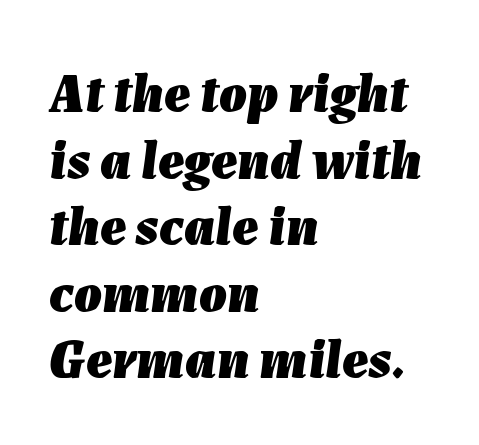
{"italic": "yes", "lean": "right", "slant_degrees": 7, "bold": "yes", "weight": "heavy", "width": "normal", "stroke_contrast": "low", "x_height": "medium", "monospaced": "no", "underline": "no", "align": "left", "line_spacing_ratio": 1.21, "letter_spacing": "normal", "letter_spacing_em": 0.0, "glyph_px": 55}
